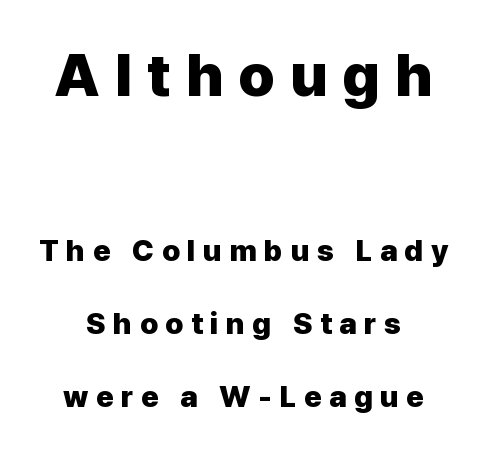
{"serif": "no", "italic": "no", "bold": "yes", "weight": "heavy", "width": "normal", "stroke_contrast": "low", "x_height": "medium", "monospaced": "no", "underline": "no", "align": "center", "line_spacing": "loose", "line_spacing_ratio": 2.43, "letter_spacing": "wide", "letter_spacing_em": 0.25, "larger_block": "first", "size_ratio": 2.0, "glyph_px": 60}
